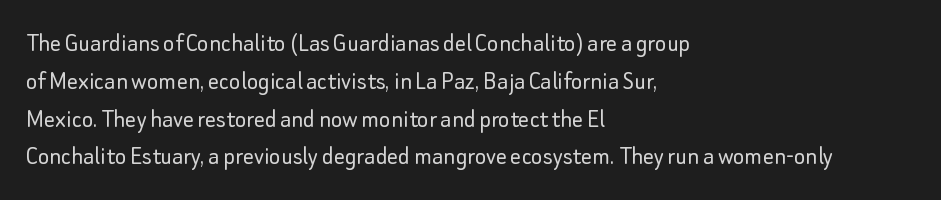
Q: Is the text bold? A: No.
Q: Is the text italic (slanted)? A: No, it is upright.
Q: Is the text underlined? A: No.
Q: How is the paragraph aligned? A: Left-aligned.
Q: Is the spacing between letters normal or unusually wide? A: Normal.
Q: Is the spacing between lines tight, normal or loose? A: Normal.
